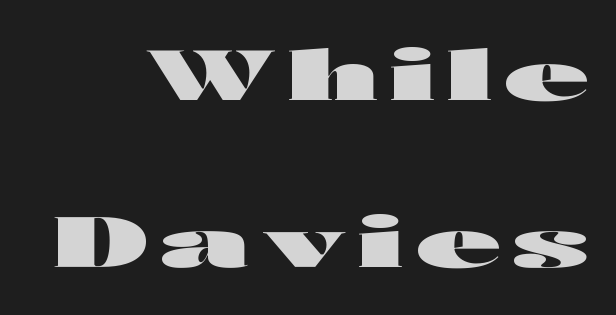
Line spacing here is loose. Spacing verdict: proportional, widths tailored to each character. Every row of glyphs terminates at an identical x-position on the right. Note: no serifs on the glyphs. The font's upright variant was chosen for this text. Heavy, bold letterforms.
